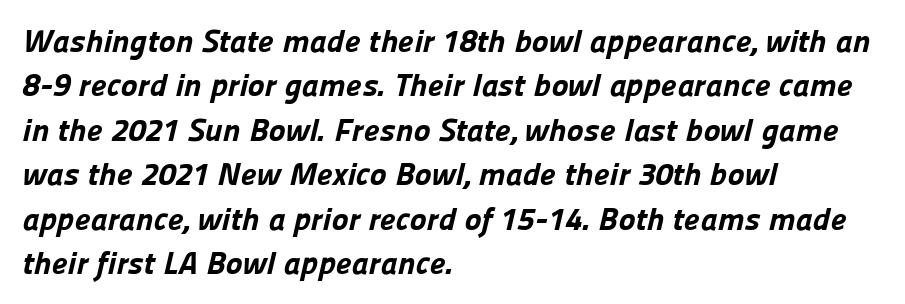
Q: Is the text bold? A: Yes.
Q: Is the typeface a serif or a sans-serif typeface? A: Sans-serif.
Q: Is the text underlined? A: No.
Q: How is the paragraph aligned? A: Left-aligned.
Q: Is the spacing between letters normal or unusually wide? A: Normal.
Q: Is the spacing between lines tight, normal or loose? A: Normal.
Q: Width (condensed, normal, or wide)? A: Normal.
Q: Stroke contrast? A: Low.
Q: x-height? A: Medium.
Q: Monospaced? A: No.
